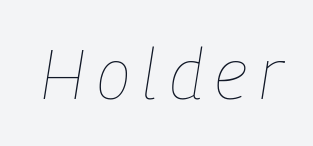
{"italic": "yes", "lean": "right", "slant_degrees": 9, "bold": "no", "weight": "thin", "width": "condensed", "stroke_contrast": "low", "x_height": "medium", "monospaced": "no", "underline": "no", "glyph_px": 70}
